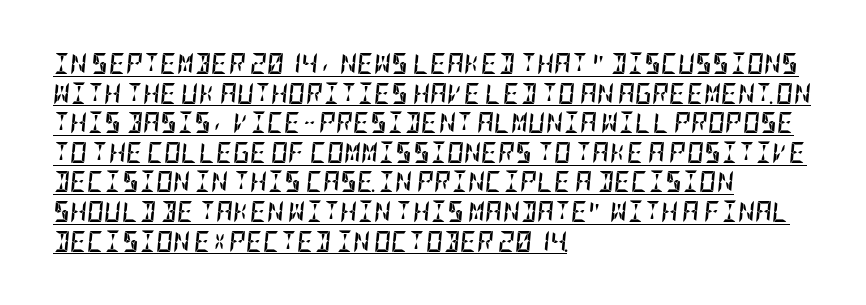
The image shows 21 px bold type, italic (leaning right); set left-aligned, normal line spacing (1.41x), normal letter spacing, underlined.
